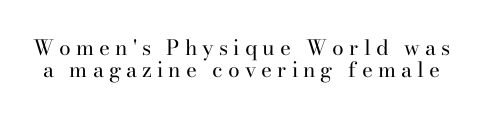
Q: Is the text bold? A: No.
Q: Is the text italic (slanted)? A: No, it is upright.
Q: Is the text underlined? A: No.
Q: Is the spacing between letters normal or unusually wide? A: Unusually wide.
Q: Is the spacing between lines tight, normal or loose? A: Tight.
